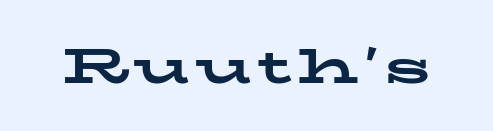
Q: Is the text bold? A: Yes.
Q: Is the text italic (slanted)? A: No, it is upright.
Q: Is the typeface a serif or a sans-serif typeface? A: Serif.
Q: Is the text underlined? A: No.
Q: Width (condensed, normal, or wide)? A: Wide.
Q: Stroke contrast? A: Low.
Q: x-height? A: Medium.
Q: Monospaced? A: No.
